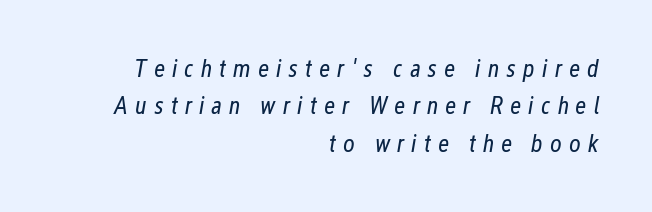
Posture: slanted. The text block is weighted toward the right margin, trailing off unevenly leftward. Is the stroke heavy? The answer is a plain regular-or-lighter. Descenders are the only things crossing below the line. The space between consecutive lines is moderate.
